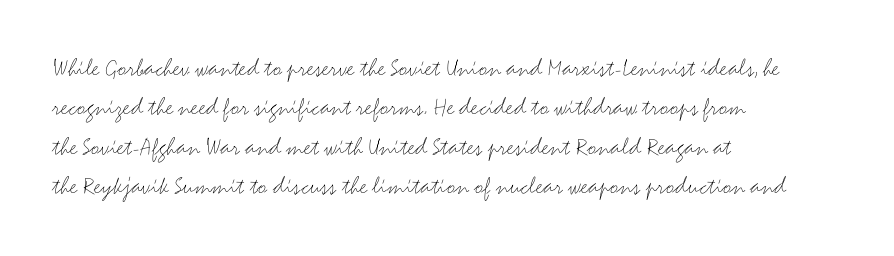
Does the leading feel generous? No, just average. The typesetter chose a ragged-right arrangement here. The gaps between neighbouring characters are ordinary and unremarkable. Is this a heavy cut? Hardly; it is regular or lighter. The space directly below the letters is spotless.
